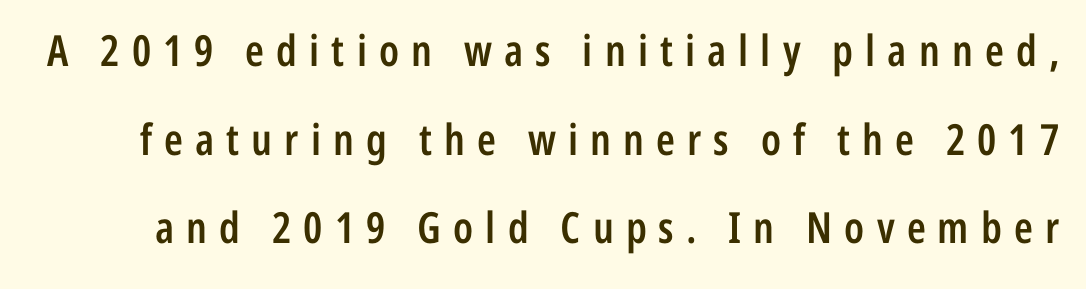
The image shows 43 px semibold, condensed sans-serif type, upright; set loose line spacing (2.06x), unusually wide letter spacing (+0.28 em), not underlined; low stroke contrast and a medium x-height.
